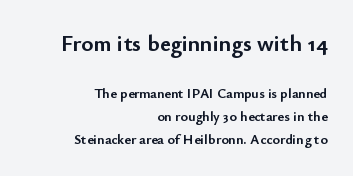
{"italic": "no", "bold": "yes", "underline": "no", "align": "right", "line_spacing": "normal", "line_spacing_ratio": 1.66, "letter_spacing": "normal", "letter_spacing_em": 0.0, "larger_block": "first", "size_ratio": 1.64, "glyph_px": 23}
